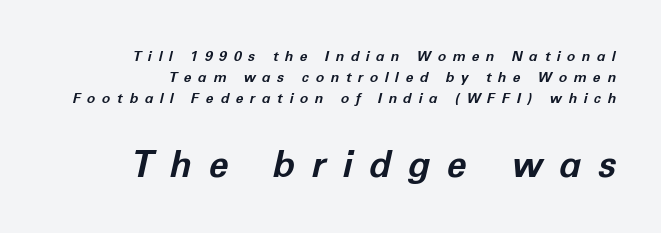
How are the letters spaced? Widely, with obvious added tracking. Looks like regular typesetting: each glyph gets only the width it needs. The passage is arranged like a letterhead date or caption credit — flush right. Beneath every word, the page is bare. If you measured baseline to baseline, you'd find a middling distance. The later block is typeset at a bigger size than the earlier block.
